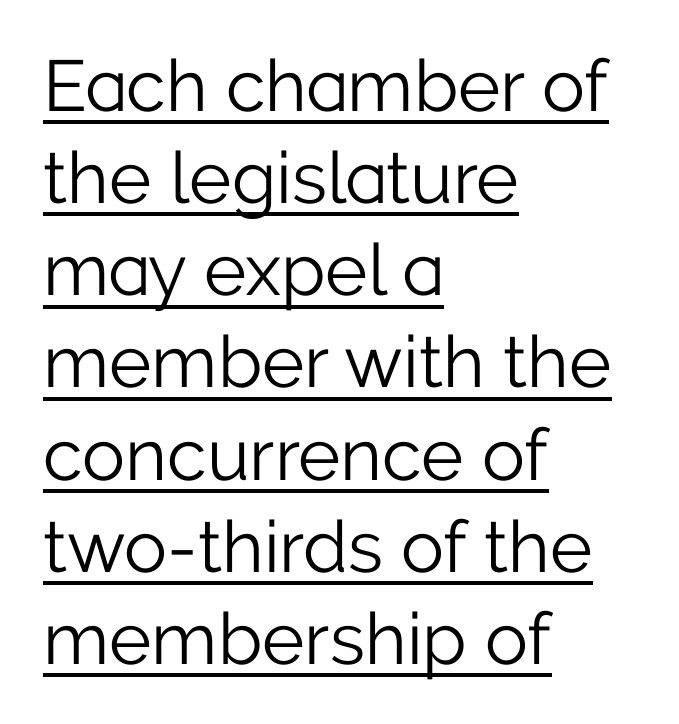
{"serif": "no", "italic": "no", "bold": "no", "weight": "light", "width": "normal", "stroke_contrast": "low", "x_height": "medium", "monospaced": "no", "underline": "yes", "align": "left", "line_spacing": "normal", "line_spacing_ratio": 1.28, "letter_spacing": "normal", "letter_spacing_em": 0.0, "glyph_px": 72}
